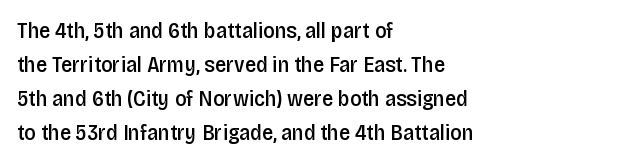
The image shows 22 px text type, upright; set left-aligned, normal line spacing (1.55x), normal letter spacing, not underlined.
